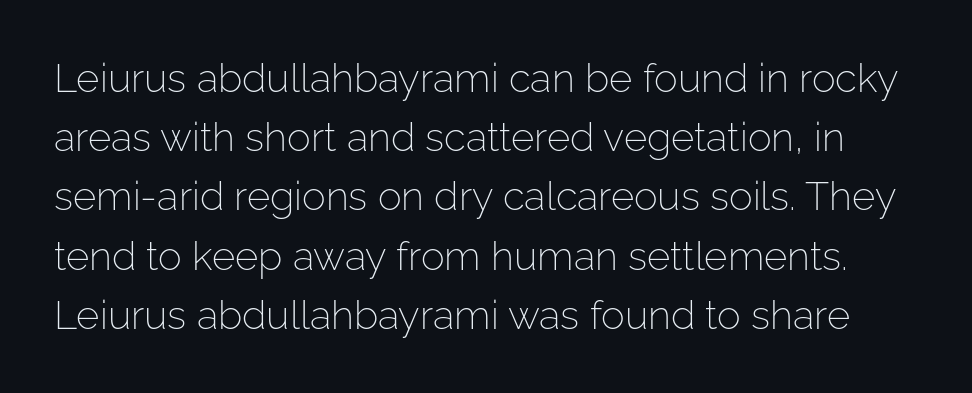
Q: Is the text bold? A: No.
Q: Is the text italic (slanted)? A: No, it is upright.
Q: Is the typeface a serif or a sans-serif typeface? A: Sans-serif.
Q: Is the text underlined? A: No.
Q: Is the spacing between letters normal or unusually wide? A: Normal.
Q: Is the spacing between lines tight, normal or loose? A: Normal.
Q: Width (condensed, normal, or wide)? A: Normal.
Q: Stroke contrast? A: Low.
Q: x-height? A: Medium.
Q: Monospaced? A: No.
